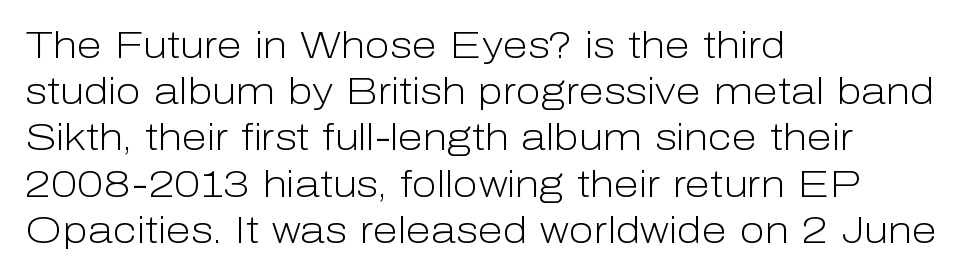
Q: Is the text bold? A: No.
Q: Is the text italic (slanted)? A: No, it is upright.
Q: Is the typeface a serif or a sans-serif typeface? A: Sans-serif.
Q: Is the text underlined? A: No.
Q: How is the paragraph aligned? A: Left-aligned.
Q: Is the spacing between letters normal or unusually wide? A: Normal.
Q: Is the spacing between lines tight, normal or loose? A: Normal.
Q: Width (condensed, normal, or wide)? A: Normal.
Q: Stroke contrast? A: Low.
Q: x-height? A: Medium.
Q: Monospaced? A: No.
